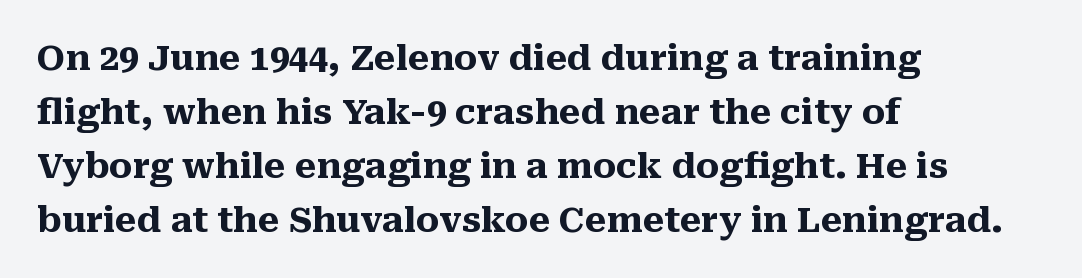
Q: Is the text bold? A: Yes.
Q: Is the text italic (slanted)? A: No, it is upright.
Q: Is the typeface a serif or a sans-serif typeface? A: Serif.
Q: Is the text underlined? A: No.
Q: How is the paragraph aligned? A: Left-aligned.
Q: Is the spacing between letters normal or unusually wide? A: Normal.
Q: Is the spacing between lines tight, normal or loose? A: Normal.
Q: Width (condensed, normal, or wide)? A: Normal.
Q: Stroke contrast? A: Medium.
Q: x-height? A: Medium.
Q: Monospaced? A: No.
